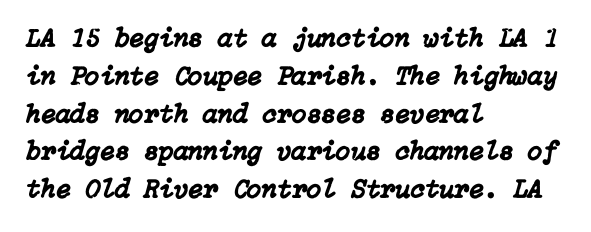
{"italic": "yes", "lean": "right", "slant_degrees": 15, "underline": "no", "align": "left", "line_spacing": "normal", "line_spacing_ratio": 1.4, "letter_spacing": "normal", "letter_spacing_em": 0.0, "glyph_px": 27}
